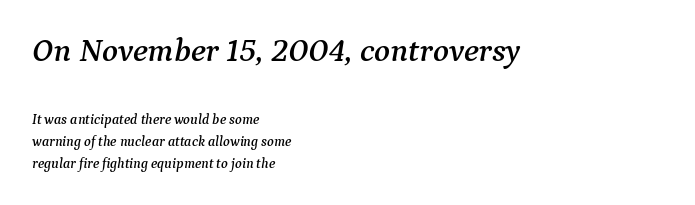
The image shows 33 px serif type, italic (leaning right); set left-aligned, normal line spacing (1.59x), normal letter spacing, not underlined; the first (top) block is 2.36x larger; medium stroke contrast and a medium x-height.
